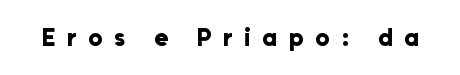
Does the lettering tilt? It doesn't — this is upright. Underline: absent. Heavy-handed strokes throughout: this text is bold. A typesetter would call this heavily tracked-out type.
